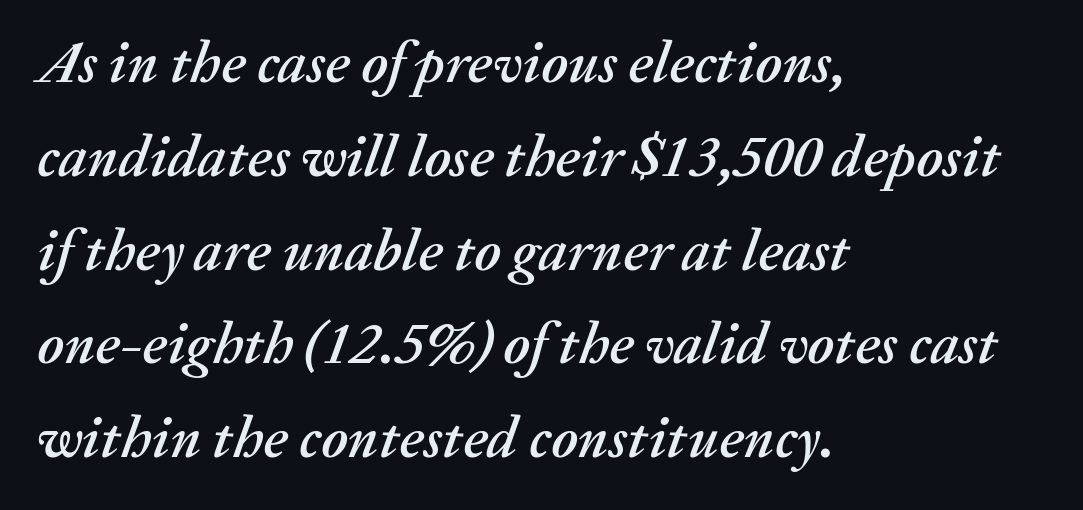
Q: Is the text italic (slanted)? A: Yes, it leans right by about 20 degrees.
Q: Is the text underlined? A: No.
Q: How is the paragraph aligned? A: Left-aligned.
Q: Is the spacing between letters normal or unusually wide? A: Normal.
Q: Is the spacing between lines tight, normal or loose? A: Normal.
Q: Width (condensed, normal, or wide)? A: Normal.
Q: Stroke contrast? A: Medium.
Q: x-height? A: Medium.
Q: Monospaced? A: No.
